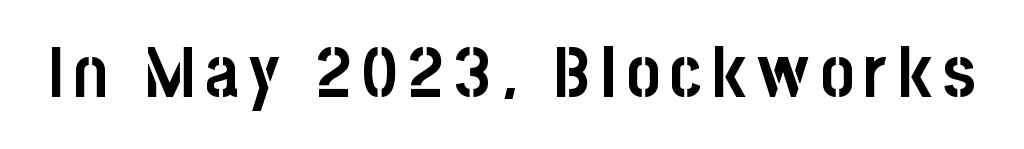
The image shows 72 px semibold, condensed sans-serif type, upright; set not underlined; low stroke contrast and a large x-height.
